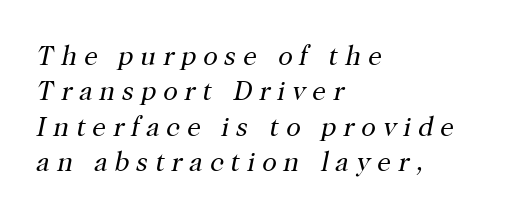
The image shows 27 px text type, italic (leaning right); set left-aligned, normal line spacing (1.31x), unusually wide letter spacing (+0.26 em), not underlined.
